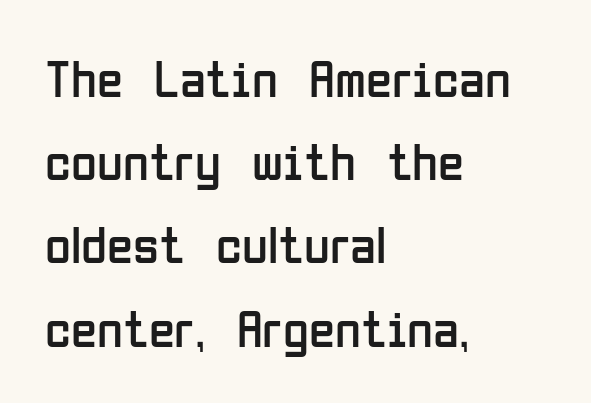
The space directly below the letters is spotless. Spacing verdict: proportional, widths tailored to each character. Type style note: lacks serifs. This rendering uses left alignment, leaving the right contour irregular. Nothing unusual about the tracking: characters are spaced as the font intends.
